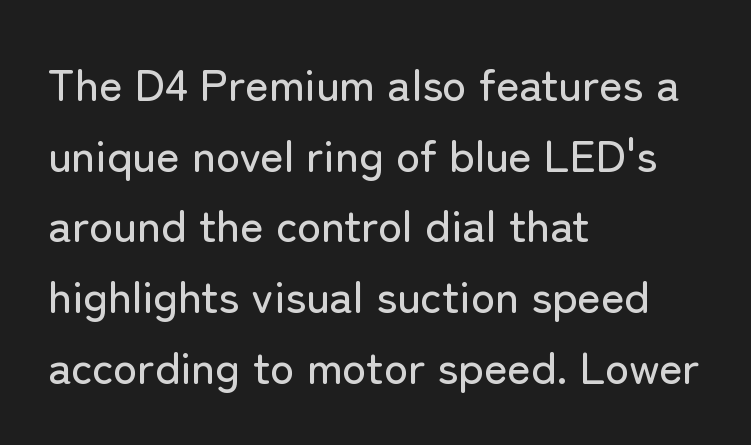
{"serif": "no", "italic": "no", "width": "normal", "stroke_contrast": "low", "x_height": "medium", "monospaced": "no", "underline": "no", "align": "left", "line_spacing": "normal", "line_spacing_ratio": 1.57, "letter_spacing": "normal", "letter_spacing_em": 0.0, "glyph_px": 45}
